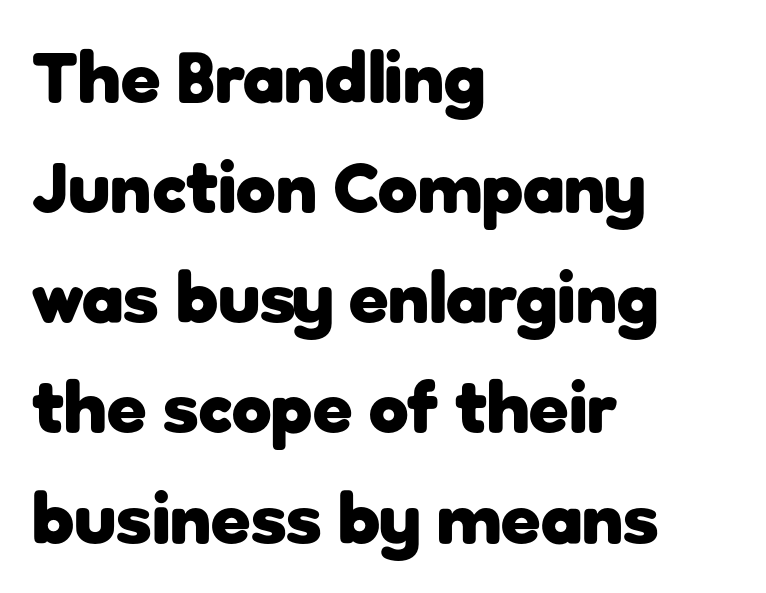
The image shows 72 px heavy sans-serif type, upright; set left-aligned, normal line spacing (1.53x), normal letter spacing, not underlined; low stroke contrast and a medium x-height.
